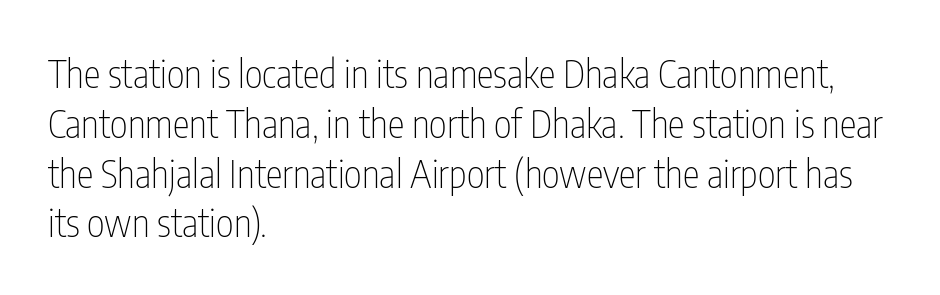
Q: Is the text bold? A: No.
Q: Is the text italic (slanted)? A: No, it is upright.
Q: Is the typeface a serif or a sans-serif typeface? A: Sans-serif.
Q: Is the text underlined? A: No.
Q: How is the paragraph aligned? A: Left-aligned.
Q: Is the spacing between letters normal or unusually wide? A: Normal.
Q: Is the spacing between lines tight, normal or loose? A: Normal.
Q: Width (condensed, normal, or wide)? A: Condensed.
Q: Stroke contrast? A: Low.
Q: x-height? A: Medium.
Q: Monospaced? A: No.
